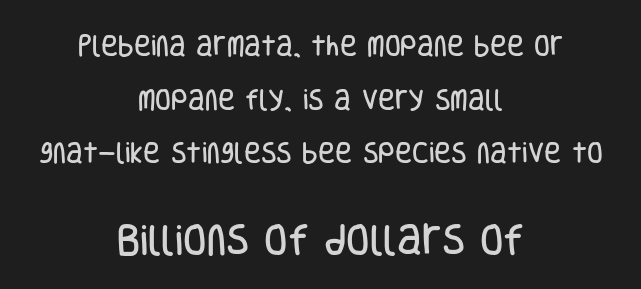
Q: Is the text italic (slanted)? A: No, it is upright.
Q: Is the typeface a serif or a sans-serif typeface? A: Sans-serif.
Q: Is the text underlined? A: No.
Q: How is the paragraph aligned? A: Centered.
Q: Is the spacing between letters normal or unusually wide? A: Normal.
Q: Is the spacing between lines tight, normal or loose? A: Loose.
Q: Which block of text is set in a larger size, the first (top) or the second (bottom)? A: The second (bottom) one.
Q: Width (condensed, normal, or wide)? A: Condensed.
Q: Stroke contrast? A: Low.
Q: x-height? A: Large.
Q: Monospaced? A: No.
